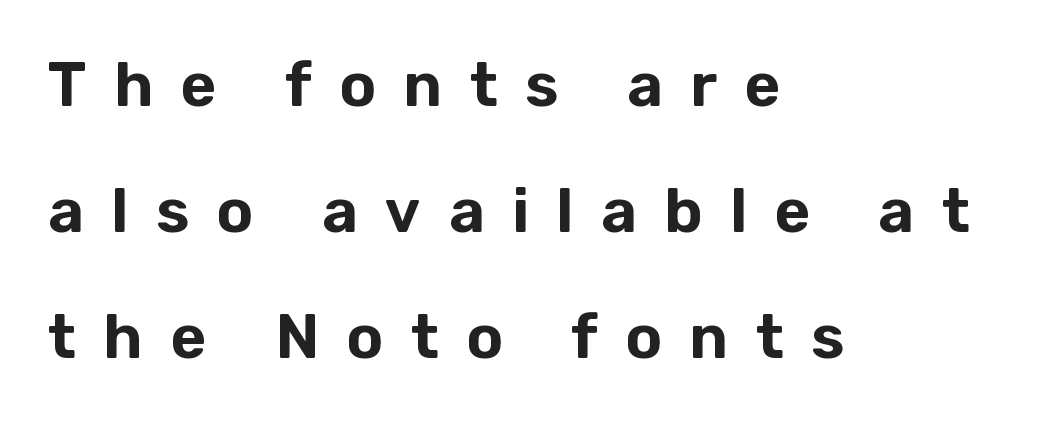
Q: Is the text italic (slanted)? A: No, it is upright.
Q: Is the typeface a serif or a sans-serif typeface? A: Sans-serif.
Q: Is the text underlined? A: No.
Q: How is the paragraph aligned? A: Left-aligned.
Q: Is the spacing between letters normal or unusually wide? A: Unusually wide.
Q: Is the spacing between lines tight, normal or loose? A: Loose.
Q: Width (condensed, normal, or wide)? A: Normal.
Q: Stroke contrast? A: Low.
Q: x-height? A: Medium.
Q: Monospaced? A: No.
